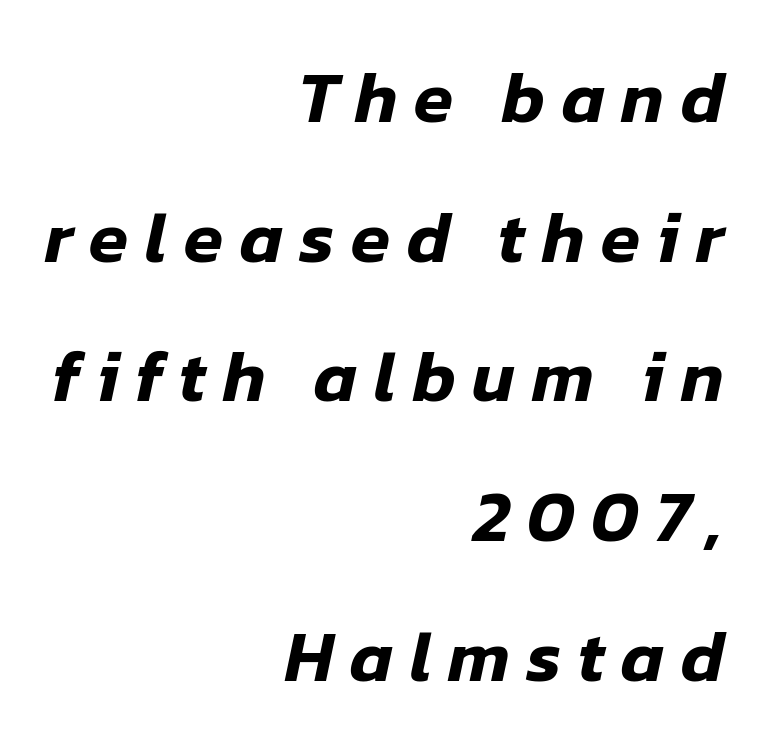
{"italic": "yes", "lean": "right", "slant_degrees": 12, "width": "normal", "stroke_contrast": "low", "x_height": "medium", "monospaced": "no", "underline": "no", "align": "right", "line_spacing": "loose", "line_spacing_ratio": 1.94, "letter_spacing": "wide", "letter_spacing_em": 0.23, "glyph_px": 72}
